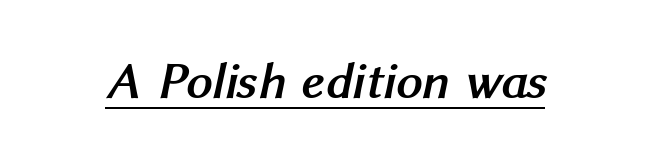
The image shows 52 px semibold sans-serif type; set normal letter spacing, underlined; medium stroke contrast and a medium x-height.
